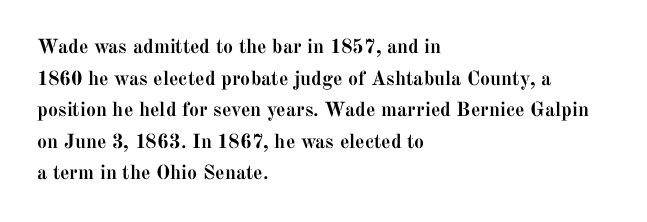
{"italic": "no", "bold": "yes", "underline": "no", "align": "left", "line_spacing": "normal", "line_spacing_ratio": 1.58, "letter_spacing": "normal", "letter_spacing_em": 0.0, "glyph_px": 20}
